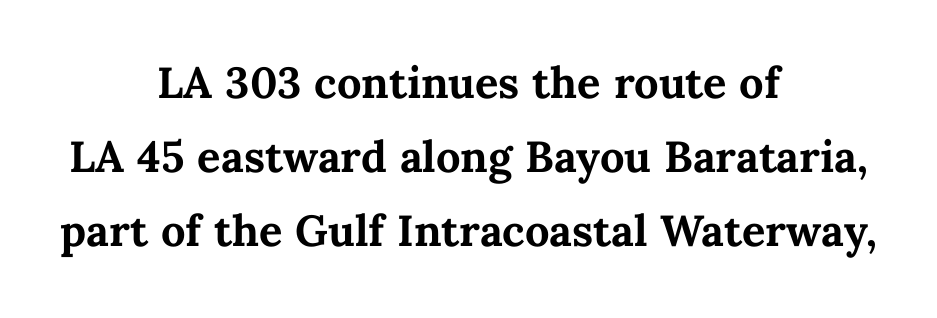
Q: Is the text bold? A: Yes.
Q: Is the text italic (slanted)? A: No, it is upright.
Q: Is the text underlined? A: No.
Q: How is the paragraph aligned? A: Centered.
Q: Is the spacing between letters normal or unusually wide? A: Normal.
Q: Is the spacing between lines tight, normal or loose? A: Normal.
Q: Width (condensed, normal, or wide)? A: Normal.
Q: Stroke contrast? A: Medium.
Q: x-height? A: Medium.
Q: Monospaced? A: No.
